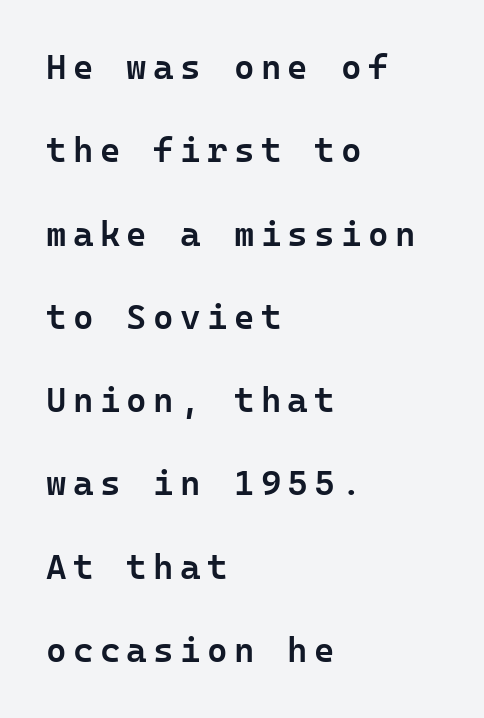
Q: Is the text bold? A: Semi-bold.
Q: Is the text italic (slanted)? A: No, it is upright.
Q: Is the typeface a serif or a sans-serif typeface? A: Sans-serif.
Q: Is the text underlined? A: No.
Q: How is the paragraph aligned? A: Left-aligned.
Q: Is the spacing between lines tight, normal or loose? A: Loose.
Q: Width (condensed, normal, or wide)? A: Normal.
Q: Stroke contrast? A: Low.
Q: x-height? A: Medium.
